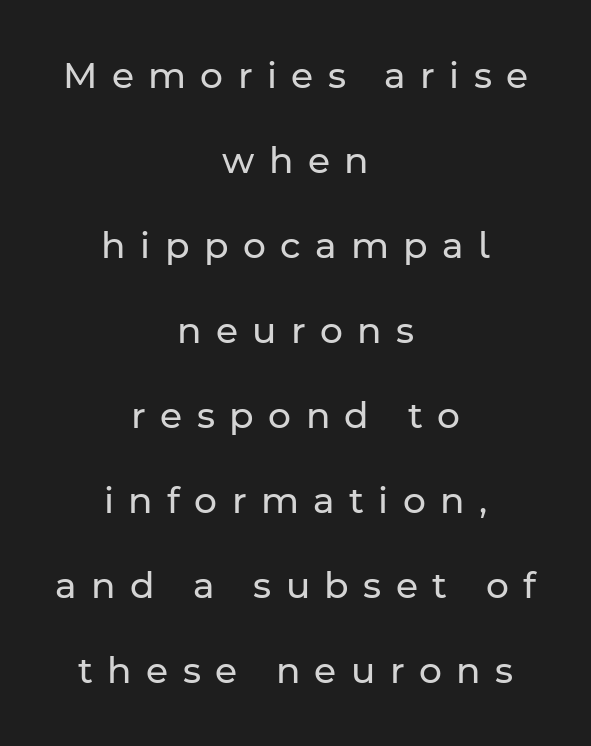
{"serif": "no", "italic": "no", "bold": "no", "weight": "regular", "width": "normal", "stroke_contrast": "low", "x_height": "medium", "monospaced": "no", "underline": "no", "align": "center", "line_spacing": "loose", "line_spacing_ratio": 2.36, "letter_spacing": "wide", "letter_spacing_em": 0.4, "glyph_px": 36}
